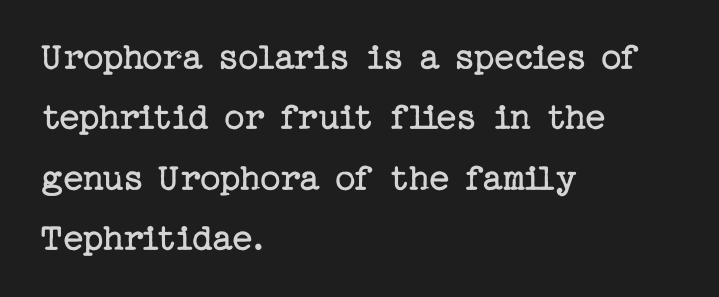
Visually the block forms a straight wall on the left and a jagged coastline on the right. The specimen reads as upright at a glance. Each letter's strokes conclude with small projecting serifs. A bare baseline throughout the passage.
